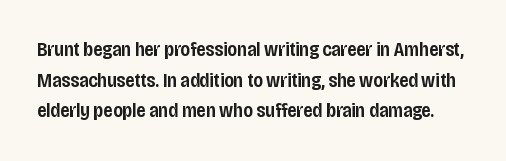
The line texture is even and compact thanks to regular tracking. Semibold letterforms, between regular and bold. The lettering holds an erect, upright posture throughout. Regular leading. Any mark beneath the type? The region is blank.
